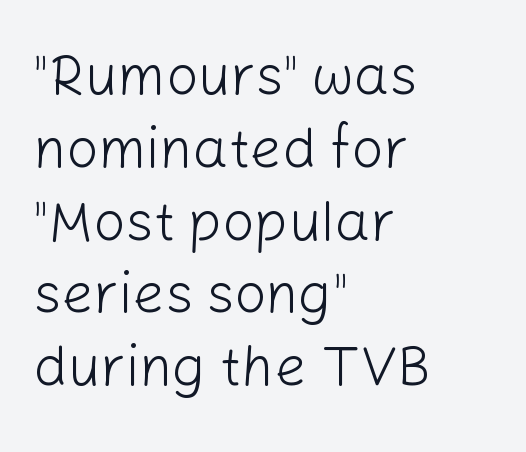
{"serif": "no", "italic": "no", "bold": "no", "weight": "light", "width": "normal", "stroke_contrast": "low", "x_height": "medium", "monospaced": "no", "underline": "no", "align": "left", "line_spacing": "normal", "line_spacing_ratio": 1.3, "letter_spacing": "normal", "letter_spacing_em": 0.0, "glyph_px": 56}
